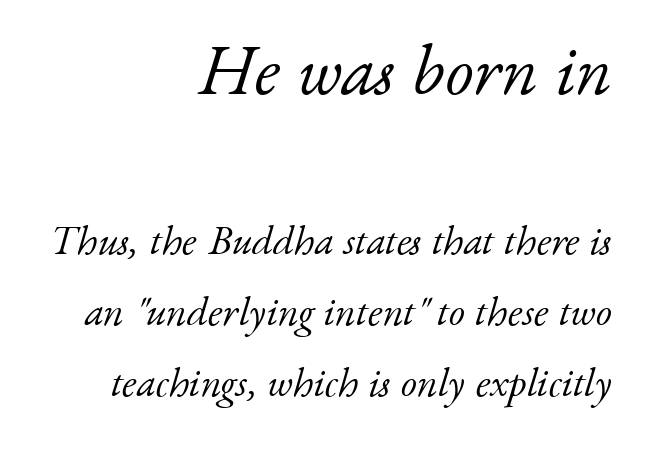
The image shows 72 px light serif type, italic (leaning right); set right-aligned, line spacing 1.73x, normal letter spacing, not underlined; the first (top) block is 1.76x larger; low stroke contrast and a small x-height.
